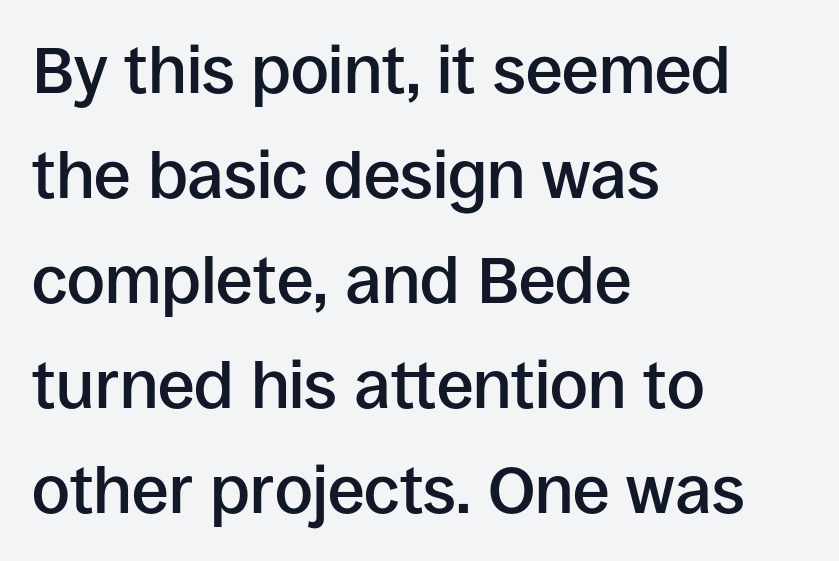
{"serif": "no", "italic": "no", "bold": "semi", "weight": "semibold", "width": "normal", "stroke_contrast": "low", "x_height": "large", "monospaced": "no", "underline": "no", "align": "left", "line_spacing": "normal", "line_spacing_ratio": 1.59, "letter_spacing": "normal", "letter_spacing_em": 0.0, "glyph_px": 66}
